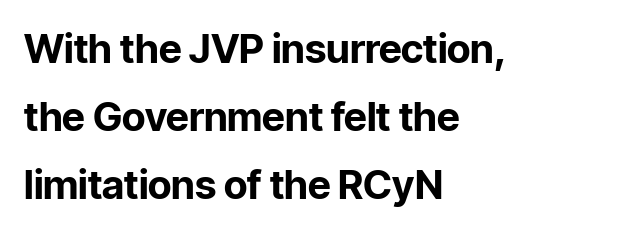
{"serif": "no", "italic": "no", "bold": "yes", "weight": "bold", "width": "normal", "stroke_contrast": "low", "x_height": "medium", "monospaced": "no", "underline": "no", "align": "left", "line_spacing": "normal", "line_spacing_ratio": 1.7, "letter_spacing": "normal", "letter_spacing_em": 0.0, "glyph_px": 40}
